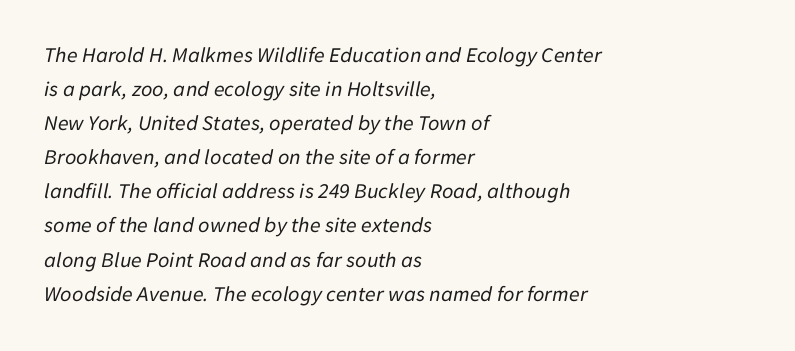
The image shows 22 px text type, italic (leaning right); set left-aligned, normal line spacing (1.55x), normal letter spacing, not underlined.
